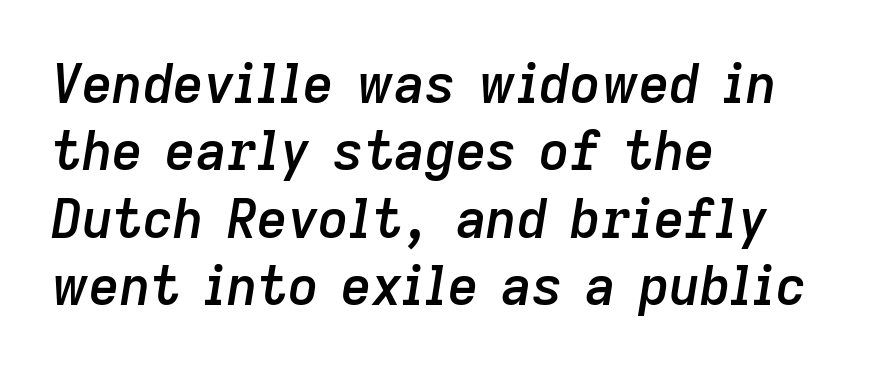
{"italic": "yes", "lean": "right", "slant_degrees": 9, "bold": "semi", "weight": "semibold", "width": "normal", "stroke_contrast": "low", "x_height": "medium", "monospaced": "no", "underline": "no", "align": "left", "line_spacing": "normal", "line_spacing_ratio": 1.27, "letter_spacing": "normal", "letter_spacing_em": 0.0, "glyph_px": 53}
